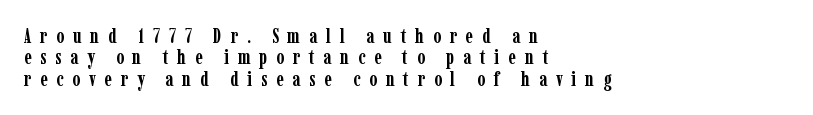
Q: Is the text bold? A: Yes.
Q: Is the text italic (slanted)? A: No, it is upright.
Q: Is the text underlined? A: No.
Q: How is the paragraph aligned? A: Left-aligned.
Q: Is the spacing between letters normal or unusually wide? A: Unusually wide.
Q: Is the spacing between lines tight, normal or loose? A: Tight.
